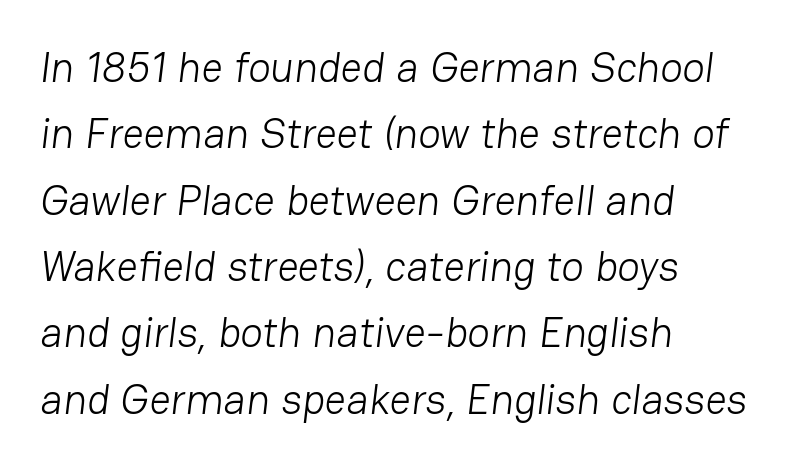
Q: Is the text bold? A: No.
Q: Is the typeface a serif or a sans-serif typeface? A: Sans-serif.
Q: Is the text underlined? A: No.
Q: How is the paragraph aligned? A: Left-aligned.
Q: Is the spacing between letters normal or unusually wide? A: Normal.
Q: Is the spacing between lines tight, normal or loose? A: Normal.
Q: Width (condensed, normal, or wide)? A: Normal.
Q: Stroke contrast? A: Low.
Q: x-height? A: Medium.
Q: Monospaced? A: No.
